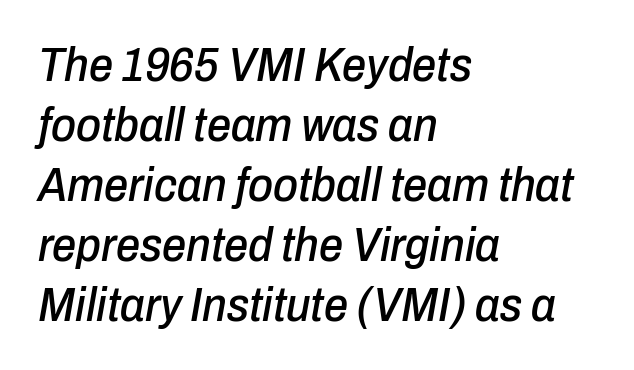
Q: Is the text italic (slanted)? A: Yes, it leans right by about 10 degrees.
Q: Is the text underlined? A: No.
Q: How is the paragraph aligned? A: Left-aligned.
Q: Is the spacing between letters normal or unusually wide? A: Normal.
Q: Is the spacing between lines tight, normal or loose? A: Normal.
Q: Width (condensed, normal, or wide)? A: Condensed.
Q: Stroke contrast? A: Low.
Q: x-height? A: Medium.
Q: Monospaced? A: No.
